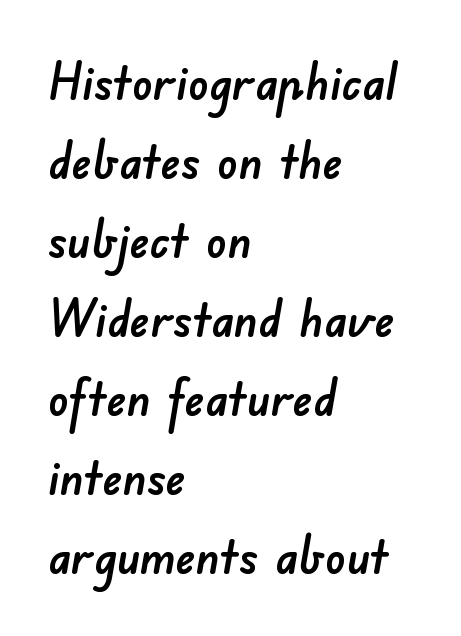
Q: Is the typeface a serif or a sans-serif typeface? A: Sans-serif.
Q: Is the text underlined? A: No.
Q: How is the paragraph aligned? A: Left-aligned.
Q: Is the spacing between letters normal or unusually wide? A: Normal.
Q: Is the spacing between lines tight, normal or loose? A: Normal.
Q: Width (condensed, normal, or wide)? A: Normal.
Q: Stroke contrast? A: Low.
Q: x-height? A: Small.
Q: Monospaced? A: No.
